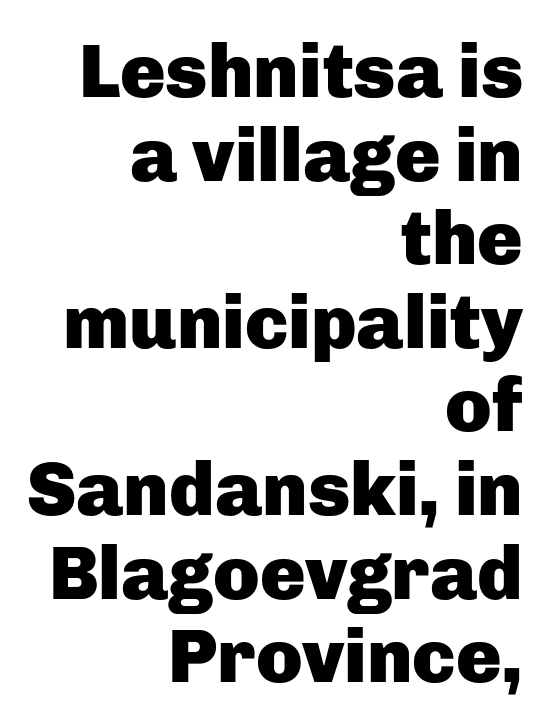
Q: Is the text bold? A: Yes.
Q: Is the text italic (slanted)? A: No, it is upright.
Q: Is the typeface a serif or a sans-serif typeface? A: Sans-serif.
Q: Is the text underlined? A: No.
Q: How is the paragraph aligned? A: Right-aligned.
Q: Is the spacing between letters normal or unusually wide? A: Normal.
Q: Is the spacing between lines tight, normal or loose? A: Tight.
Q: Width (condensed, normal, or wide)? A: Normal.
Q: Stroke contrast? A: Low.
Q: x-height? A: Medium.
Q: Monospaced? A: No.
